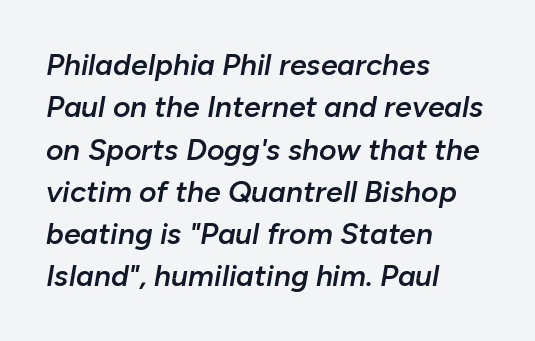
{"italic": "yes", "lean": "right", "slant_degrees": 10, "bold": "semi", "weight": "semibold", "width": "normal", "stroke_contrast": "low", "x_height": "medium", "monospaced": "no", "underline": "no", "align": "left", "line_spacing": "normal", "line_spacing_ratio": 1.41, "letter_spacing": "normal", "letter_spacing_em": 0.0, "glyph_px": 30}
